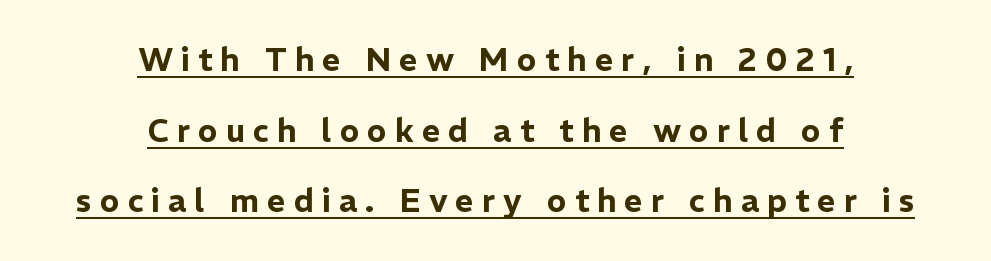
Q: Is the text italic (slanted)? A: No, it is upright.
Q: Is the typeface a serif or a sans-serif typeface? A: Sans-serif.
Q: Is the text underlined? A: Yes.
Q: How is the paragraph aligned? A: Centered.
Q: Is the spacing between letters normal or unusually wide? A: Unusually wide.
Q: Is the spacing between lines tight, normal or loose? A: Loose.
Q: Width (condensed, normal, or wide)? A: Normal.
Q: Stroke contrast? A: Low.
Q: x-height? A: Medium.
Q: Monospaced? A: No.
